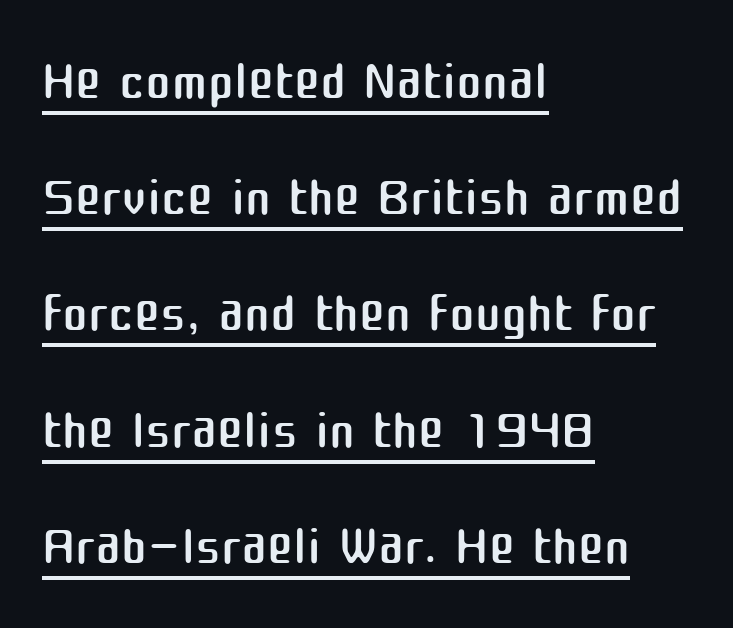
Is there much room between lines? A standard amount, neither cramped nor airy. Each stroke keeps to a modest, everyday thickness or less. Nope, not italic — everything's standing straight. Layout note: lines flush left.
